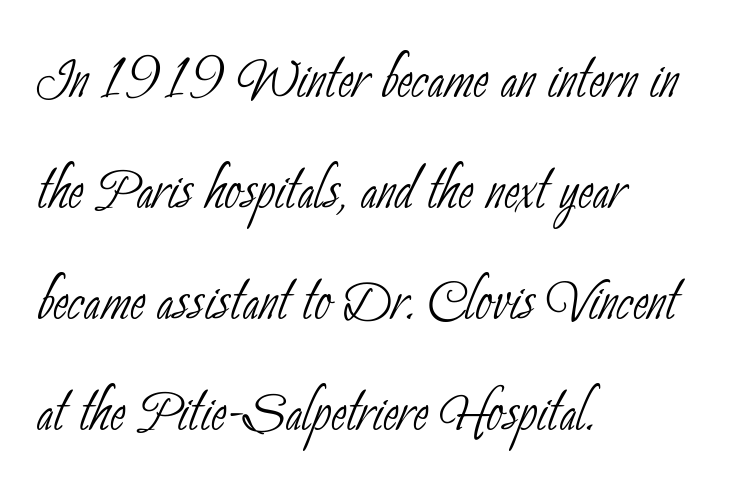
{"serif": "no", "bold": "no", "weight": "thin", "width": "condensed", "stroke_contrast": "low", "x_height": "small", "monospaced": "no", "underline": "no", "align": "left", "line_spacing": "normal", "line_spacing_ratio": 1.5, "letter_spacing": "normal", "letter_spacing_em": 0.0, "glyph_px": 74}
